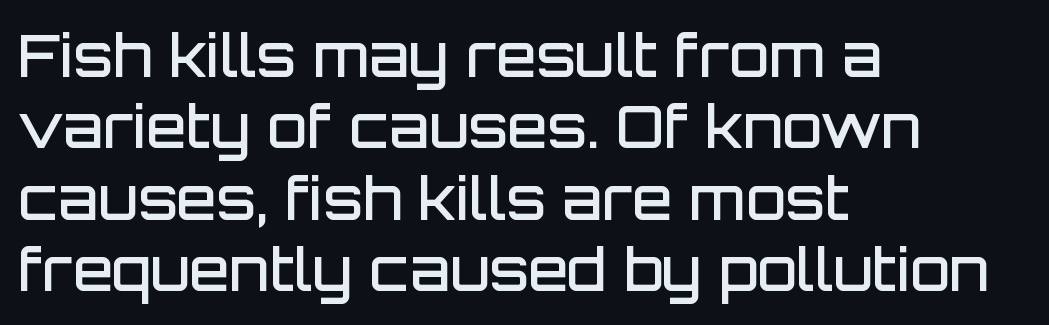
{"serif": "no", "italic": "no", "bold": "semi", "weight": "semibold", "width": "normal", "stroke_contrast": "low", "x_height": "large", "monospaced": "no", "underline": "no", "align": "left", "line_spacing_ratio": 1.23, "letter_spacing": "normal", "letter_spacing_em": 0.0, "glyph_px": 58}
